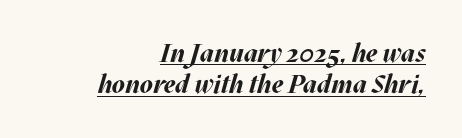
{"italic": "yes", "lean": "right", "slant_degrees": 17, "bold": "yes", "underline": "yes", "align": "right", "line_spacing_ratio": 1.21, "letter_spacing": "normal", "letter_spacing_em": 0.0, "glyph_px": 26}
